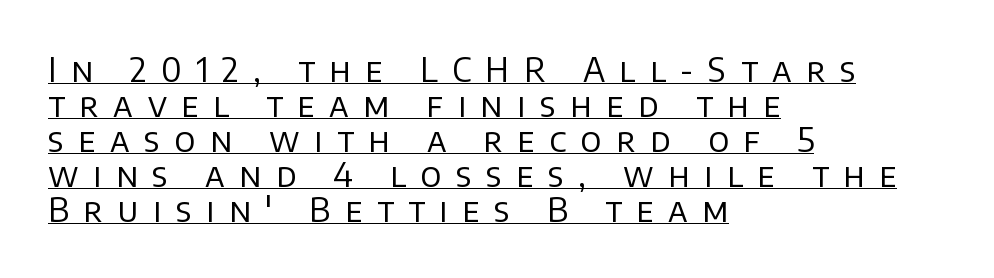
{"serif": "no", "italic": "no", "bold": "no", "weight": "regular", "width": "normal", "stroke_contrast": "low", "x_height": "large", "monospaced": "no", "underline": "yes", "align": "left", "line_spacing": "tight", "line_spacing_ratio": 1.06, "letter_spacing": "wide", "letter_spacing_em": 0.44, "glyph_px": 33}
